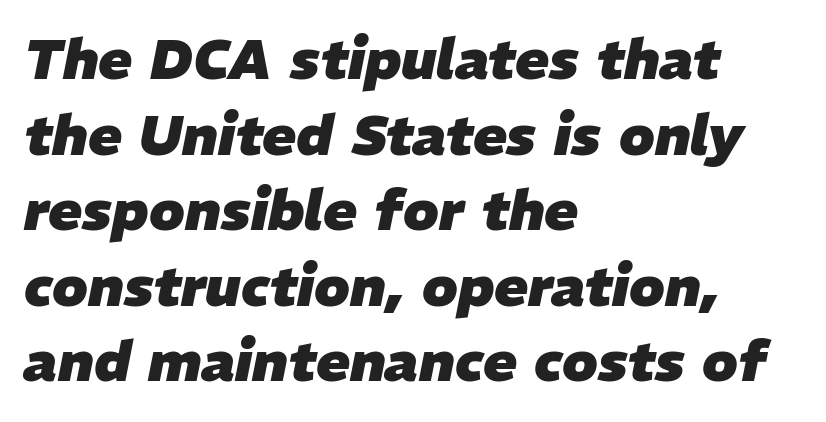
The image shows 56 px heavy type, italic (leaning right); set left-aligned, normal line spacing (1.35x), normal letter spacing, not underlined; low stroke contrast and a medium x-height.
